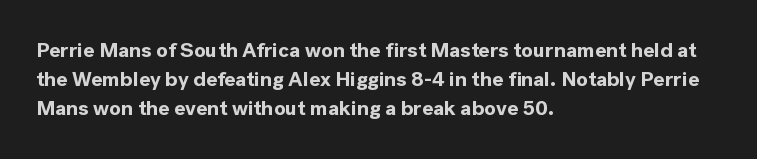
The image shows 21 px bold type, upright; set left-aligned, normal line spacing (1.39x), normal letter spacing, not underlined.
